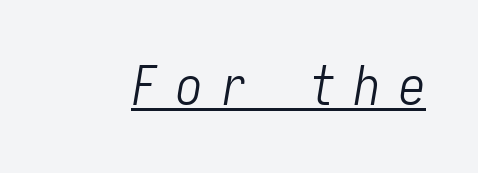
{"italic": "yes", "lean": "right", "slant_degrees": 10, "bold": "no", "weight": "light", "width": "condensed", "stroke_contrast": "low", "x_height": "medium", "underline": "yes", "letter_spacing": "wide", "letter_spacing_em": 0.34, "glyph_px": 53}
